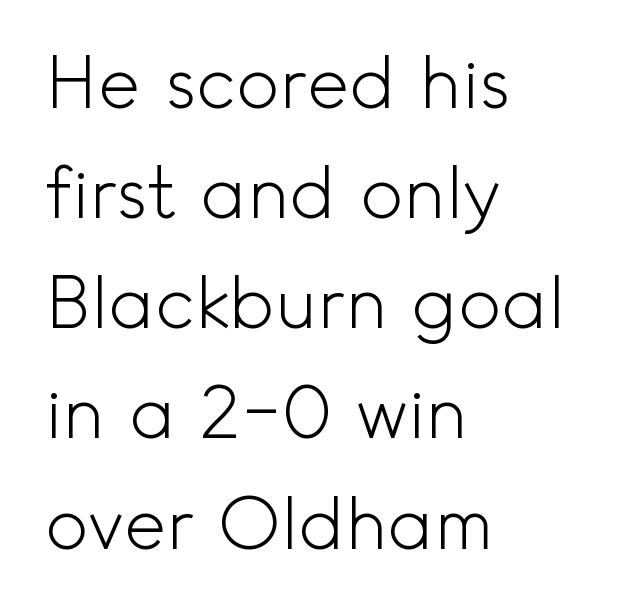
Q: Is the text bold? A: No.
Q: Is the text italic (slanted)? A: No, it is upright.
Q: Is the typeface a serif or a sans-serif typeface? A: Sans-serif.
Q: Is the text underlined? A: No.
Q: How is the paragraph aligned? A: Left-aligned.
Q: Is the spacing between letters normal or unusually wide? A: Normal.
Q: Is the spacing between lines tight, normal or loose? A: Normal.
Q: Width (condensed, normal, or wide)? A: Normal.
Q: x-height? A: Small.
Q: Monospaced? A: No.
